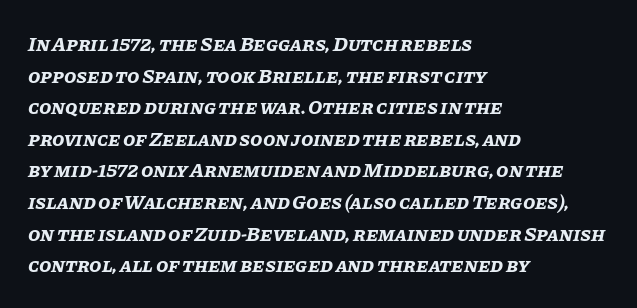
The image shows 20 px bold type, italic (leaning right); set left-aligned, normal line spacing (1.58x), normal letter spacing, not underlined.
